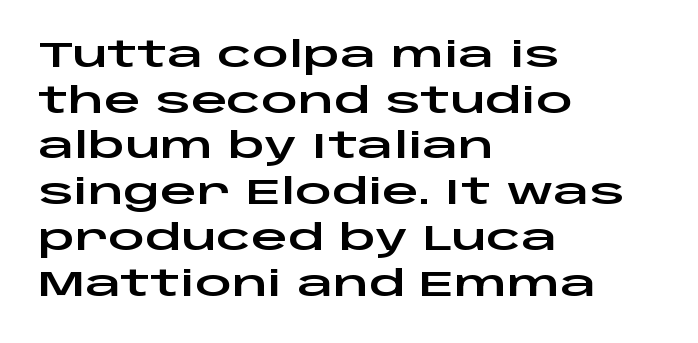
Q: Is the text italic (slanted)? A: No, it is upright.
Q: Is the typeface a serif or a sans-serif typeface? A: Sans-serif.
Q: Is the text underlined? A: No.
Q: How is the paragraph aligned? A: Left-aligned.
Q: Is the spacing between letters normal or unusually wide? A: Normal.
Q: Is the spacing between lines tight, normal or loose? A: Normal.
Q: Width (condensed, normal, or wide)? A: Wide.
Q: Stroke contrast? A: Low.
Q: x-height? A: Large.
Q: Monospaced? A: No.
